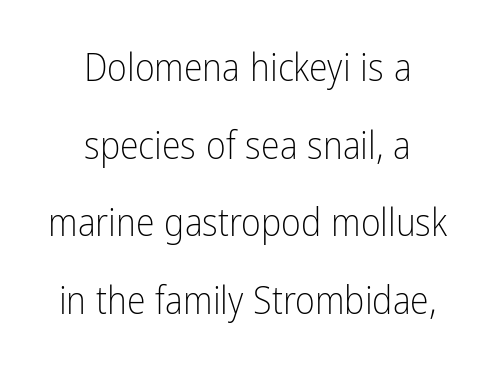
In terms of letterspacing, this is plain default setting. Is this a heavy cut? Hardly; it is regular or lighter. Any mark beneath the type? The region is blank. No italicization has been applied; the sample stays upright. Notice the wide empty band between every row — that's loose leading. This rendering uses center alignment, leaving both contours irregular but symmetric.
